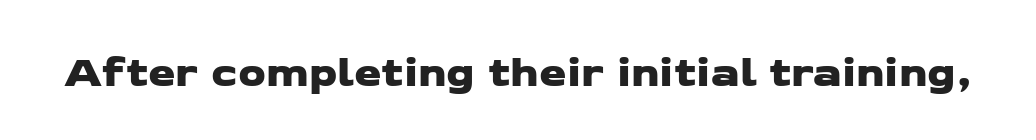
{"serif": "no", "width": "wide", "stroke_contrast": "low", "x_height": "medium", "monospaced": "no", "underline": "no", "letter_spacing": "normal", "letter_spacing_em": 0.0, "glyph_px": 44}
